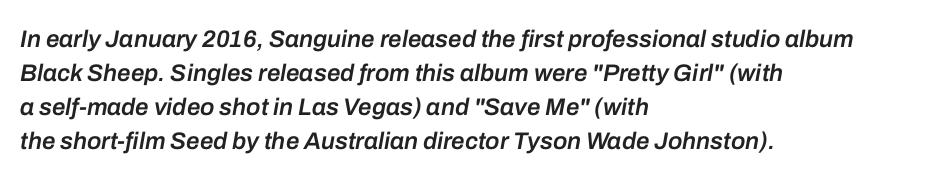
The image shows 24 px text type, italic (leaning right); set left-aligned, normal line spacing (1.42x), normal letter spacing, not underlined.
